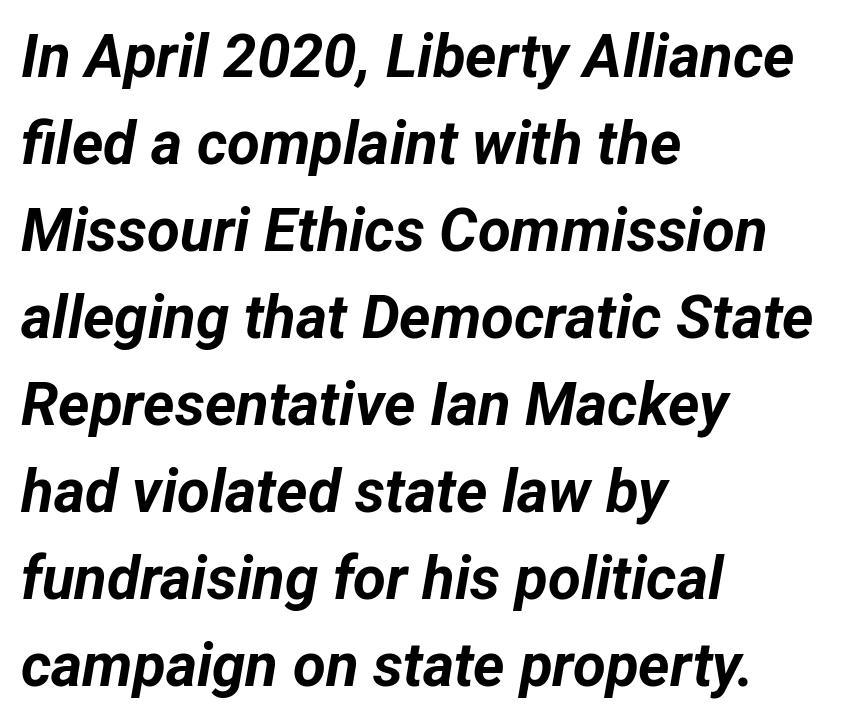
The image shows 60 px bold type, italic (leaning right); set left-aligned, normal line spacing (1.45x), normal letter spacing, not underlined; low stroke contrast and a medium x-height.
